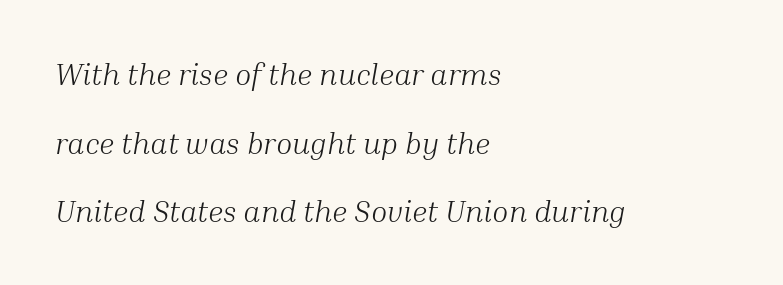
Q: Is the text bold? A: No.
Q: Is the text italic (slanted)? A: Yes, it leans right by about 10 degrees.
Q: Is the typeface a serif or a sans-serif typeface? A: Serif.
Q: Is the text underlined? A: No.
Q: How is the paragraph aligned? A: Left-aligned.
Q: Is the spacing between letters normal or unusually wide? A: Normal.
Q: Is the spacing between lines tight, normal or loose? A: Loose.
Q: Width (condensed, normal, or wide)? A: Normal.
Q: Stroke contrast? A: Medium.
Q: x-height? A: Medium.
Q: Monospaced? A: No.
